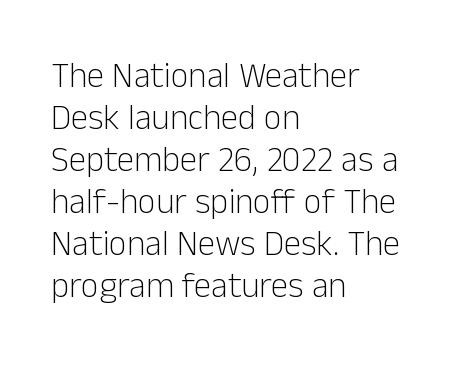
{"serif": "no", "italic": "no", "bold": "no", "weight": "light", "width": "normal", "stroke_contrast": "low", "x_height": "medium", "monospaced": "no", "underline": "no", "align": "left", "line_spacing_ratio": 1.2, "letter_spacing": "normal", "letter_spacing_em": 0.0, "glyph_px": 35}
